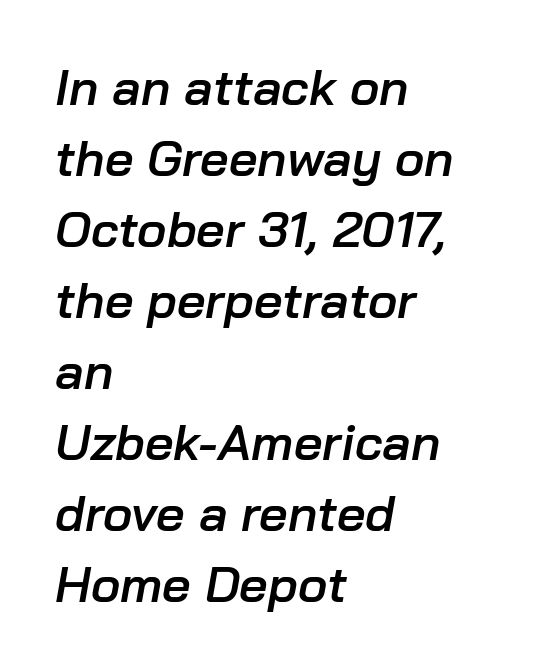
Q: Is the text bold? A: Semi-bold.
Q: Is the text italic (slanted)? A: Yes, it leans right by about 10 degrees.
Q: Is the text underlined? A: No.
Q: How is the paragraph aligned? A: Left-aligned.
Q: Is the spacing between letters normal or unusually wide? A: Normal.
Q: Is the spacing between lines tight, normal or loose? A: Normal.
Q: Width (condensed, normal, or wide)? A: Normal.
Q: Stroke contrast? A: Low.
Q: x-height? A: Medium.
Q: Monospaced? A: No.
